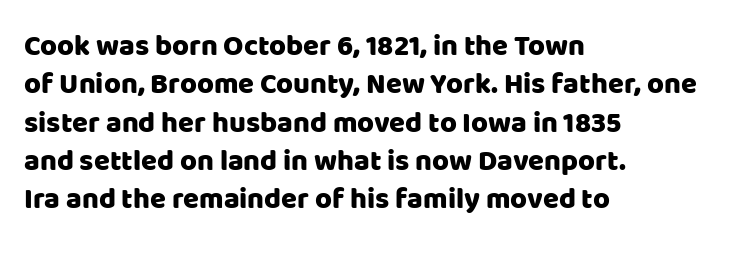
Q: Is the text italic (slanted)? A: No, it is upright.
Q: Is the typeface a serif or a sans-serif typeface? A: Sans-serif.
Q: Is the text underlined? A: No.
Q: How is the paragraph aligned? A: Left-aligned.
Q: Is the spacing between letters normal or unusually wide? A: Normal.
Q: Is the spacing between lines tight, normal or loose? A: Normal.
Q: Width (condensed, normal, or wide)? A: Normal.
Q: Stroke contrast? A: Low.
Q: x-height? A: Large.
Q: Monospaced? A: No.
